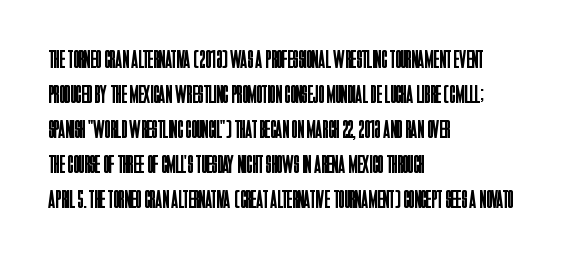
How are the letters spaced? Ordinarily, with no added tracking. Has an underline been added? It has not. Honestly, the row spacing looks completely unremarkable. The font is comparable to plain body text, perhaps lighter. Visually the block forms a straight wall on the left and a jagged coastline on the right.
